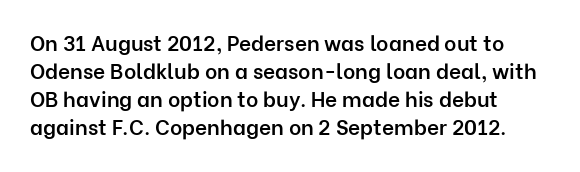
{"italic": "no", "bold": "semi", "underline": "no", "align": "left", "line_spacing": "normal", "line_spacing_ratio": 1.34, "letter_spacing": "normal", "letter_spacing_em": 0.0, "glyph_px": 21}
